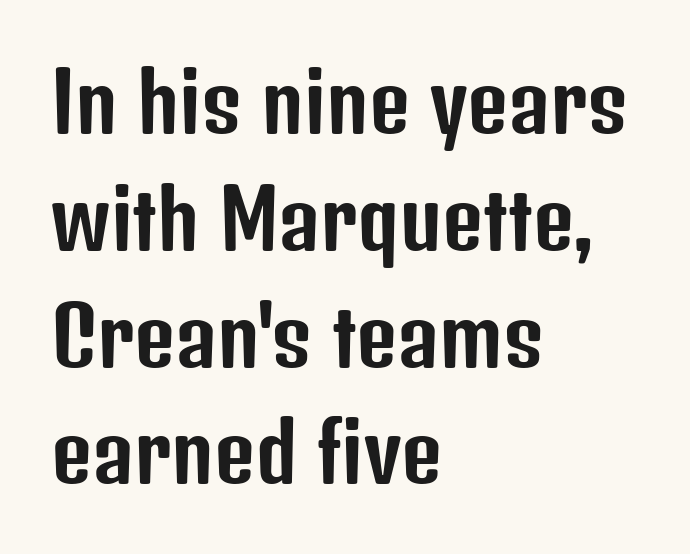
Q: Is the text italic (slanted)? A: No, it is upright.
Q: Is the typeface a serif or a sans-serif typeface? A: Sans-serif.
Q: Is the text underlined? A: No.
Q: How is the paragraph aligned? A: Left-aligned.
Q: Is the spacing between letters normal or unusually wide? A: Normal.
Q: Is the spacing between lines tight, normal or loose? A: Normal.
Q: Width (condensed, normal, or wide)? A: Condensed.
Q: Stroke contrast? A: Low.
Q: x-height? A: Medium.
Q: Monospaced? A: No.
